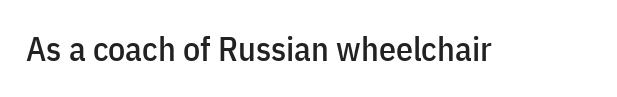
{"serif": "no", "italic": "no", "width": "condensed", "stroke_contrast": "low", "x_height": "medium", "monospaced": "no", "underline": "no", "letter_spacing": "normal", "letter_spacing_em": 0.0, "glyph_px": 34}
